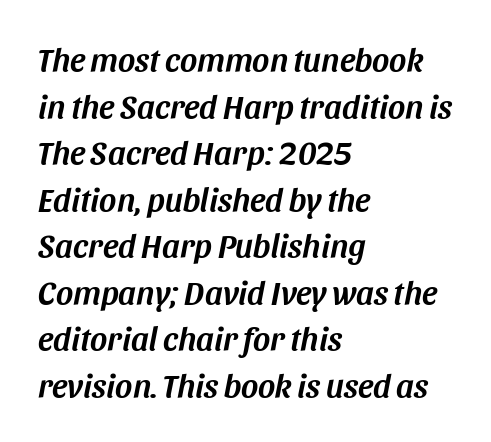
Q: Is the text italic (slanted)? A: Yes, it leans right by about 11 degrees.
Q: Is the text underlined? A: No.
Q: How is the paragraph aligned? A: Left-aligned.
Q: Is the spacing between letters normal or unusually wide? A: Normal.
Q: Is the spacing between lines tight, normal or loose? A: Normal.
Q: Width (condensed, normal, or wide)? A: Normal.
Q: Stroke contrast? A: Medium.
Q: x-height? A: Large.
Q: Monospaced? A: No.
